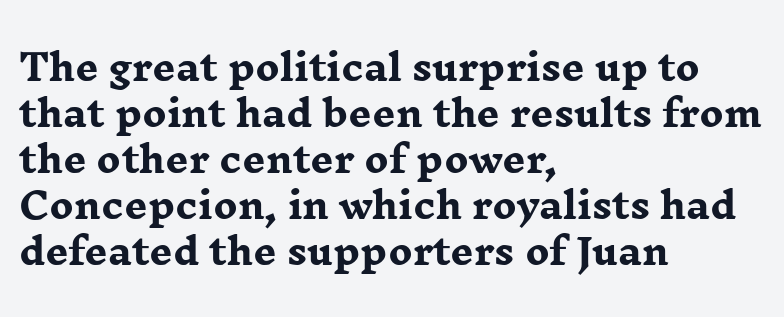
The image shows 36 px heavy, wide serif type, upright; set left-aligned, normal line spacing (1.28x), normal letter spacing, not underlined; low stroke contrast and a medium x-height.
